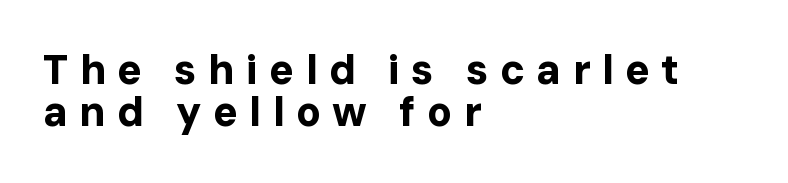
Bare-footed words on every line. Is this a fixed-width face? No — the glyphs have proportional, varying widths. Tracking value appears strongly positive — letters spread wide. No feet cap the strokes, marking this as sans-serif type.
